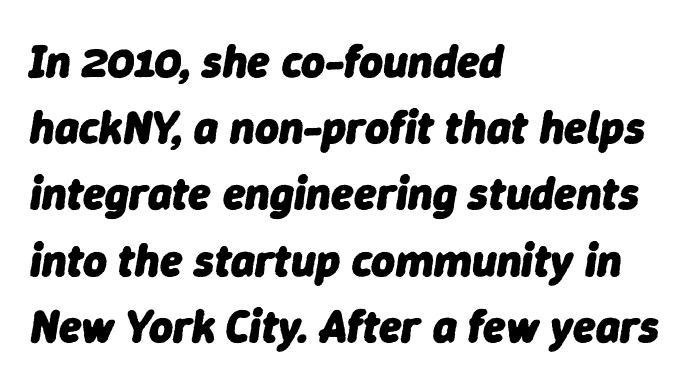
Tracking value appears to be zero — textbook default spacing. A normal amount of white space separates one row of letters from the next. The strip under each line holds only bare page. Emphasis-style slanted type is in use. Is this a fixed-width face? No — the glyphs have proportional, varying widths.
